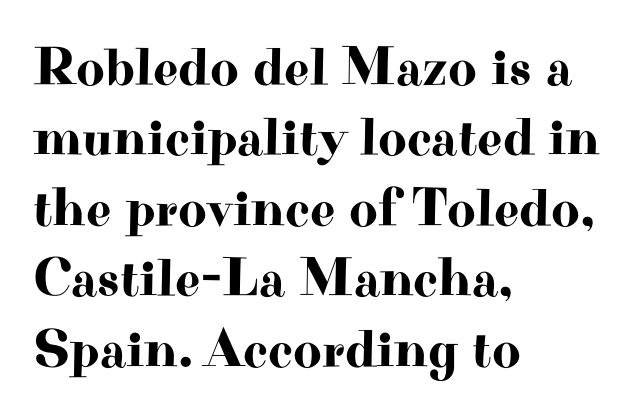
Q: Is the text italic (slanted)? A: No, it is upright.
Q: Is the typeface a serif or a sans-serif typeface? A: Serif.
Q: Is the text underlined? A: No.
Q: How is the paragraph aligned? A: Left-aligned.
Q: Is the spacing between letters normal or unusually wide? A: Normal.
Q: Is the spacing between lines tight, normal or loose? A: Normal.
Q: Width (condensed, normal, or wide)? A: Wide.
Q: Stroke contrast? A: High.
Q: x-height? A: Small.
Q: Monospaced? A: No.
